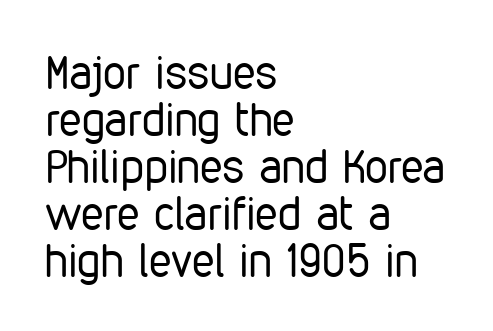
{"serif": "no", "italic": "no", "bold": "no", "weight": "regular", "width": "condensed", "stroke_contrast": "low", "x_height": "medium", "monospaced": "no", "underline": "no", "align": "left", "line_spacing": "tight", "line_spacing_ratio": 1.02, "letter_spacing": "normal", "letter_spacing_em": 0.0, "glyph_px": 46}
